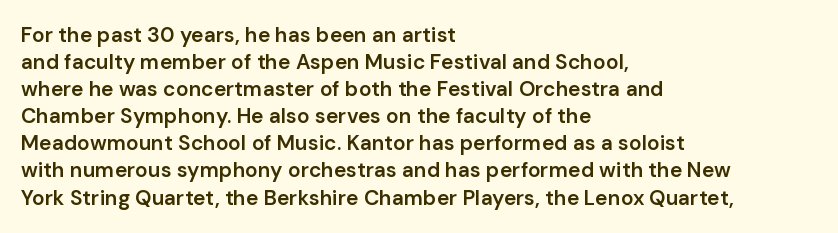
The typography opts for an upright posture over an oblique one. The typesetting leans somewhat heavy: a semibold. Look at the tracking — it's just the regular setting, nothing added. Bare-footed words on every line. Summary of vertical rhythm: regular, with standard interline spacing. The paragraph shown leans on its left margin.
